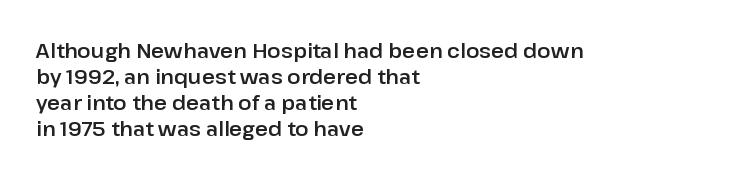
Q: Is the text italic (slanted)? A: No, it is upright.
Q: Is the text underlined? A: No.
Q: How is the paragraph aligned? A: Left-aligned.
Q: Is the spacing between letters normal or unusually wide? A: Normal.
Q: Is the spacing between lines tight, normal or loose? A: Normal.
